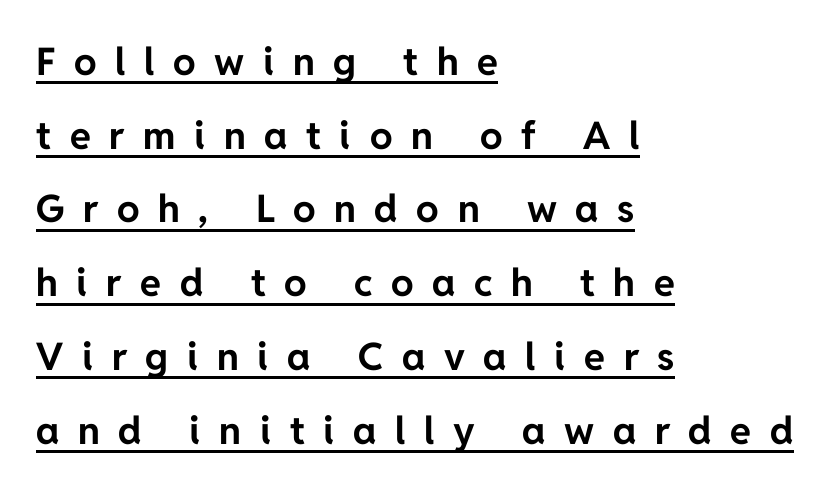
Q: Is the text bold? A: Yes.
Q: Is the text italic (slanted)? A: No, it is upright.
Q: Is the typeface a serif or a sans-serif typeface? A: Sans-serif.
Q: Is the text underlined? A: Yes.
Q: How is the paragraph aligned? A: Left-aligned.
Q: Is the spacing between letters normal or unusually wide? A: Unusually wide.
Q: Is the spacing between lines tight, normal or loose? A: Loose.
Q: Width (condensed, normal, or wide)? A: Normal.
Q: Stroke contrast? A: Low.
Q: x-height? A: Medium.
Q: Monospaced? A: No.
